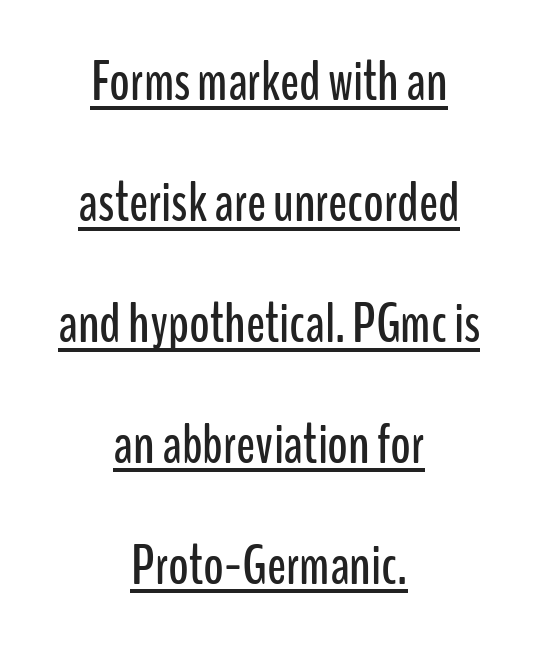
The lines are spread far apart with generous leading. Teacher's note: observe the equal gaps on both sides — that is centered alignment. Has an underline been added? It has. Honestly, the letter spacing is just normal — you wouldn't notice it.
